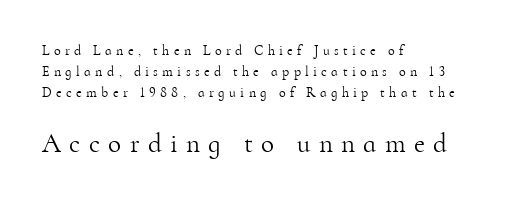
{"italic": "no", "bold": "no", "underline": "no", "align": "left", "line_spacing": "normal", "line_spacing_ratio": 1.51, "letter_spacing": "wide", "letter_spacing_em": 0.31, "larger_block": "second", "size_ratio": 1.93, "glyph_px": 27}
